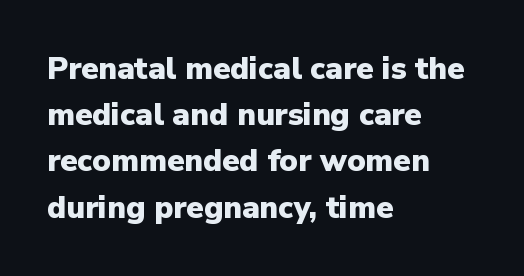
Here the designer chose a conventional face with non-uniform glyph widths. The rendering shows plain stroke endings on the letterforms — a sans-serif design. The letterforms sit shoulder to shoulder at normal distance. Normally led — the rows are evenly, conventionally spaced. In CSS terms this would be text-align: left.
